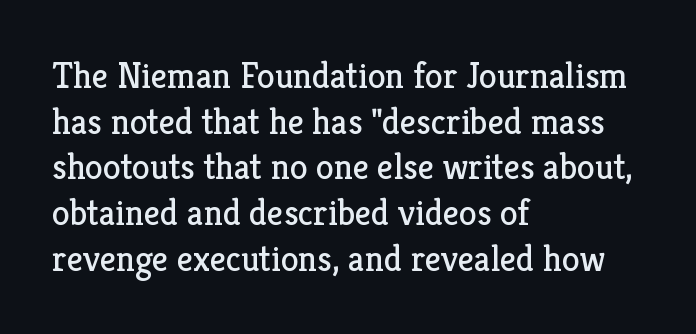
The image shows 36 px regular-weight serif type, upright; set left-aligned, normal line spacing (1.27x), normal letter spacing, not underlined; low stroke contrast and a medium x-height.
